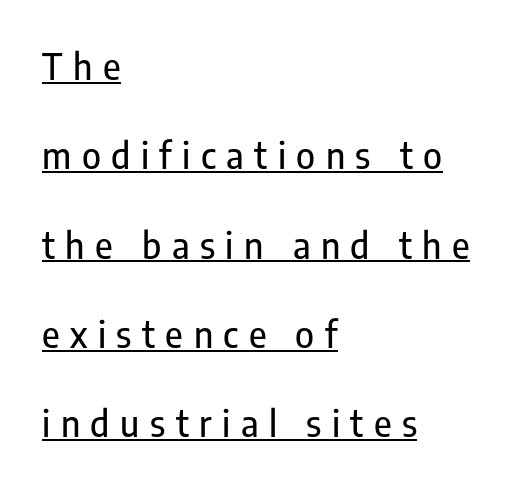
A typesetter would mark this as roman, not italic. Every row of glyphs begins at an identical x-position on the left. Note the varied advance widths — an 'i' is clearly narrower than an 'm'. Loose tracking; the words dissolve into strings of separated letters. This rendering features underlined lettering.
